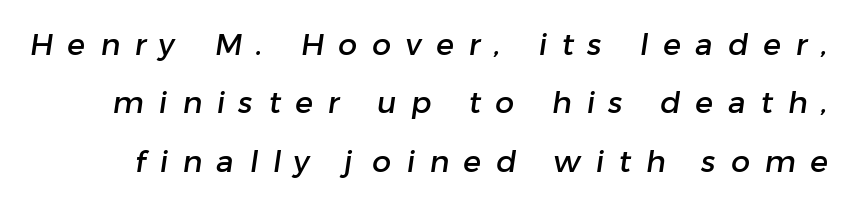
{"serif": "no", "width": "normal", "stroke_contrast": "low", "x_height": "medium", "monospaced": "no", "underline": "no", "line_spacing": "loose", "line_spacing_ratio": 1.95, "letter_spacing": "wide", "letter_spacing_em": 0.49, "glyph_px": 30}
